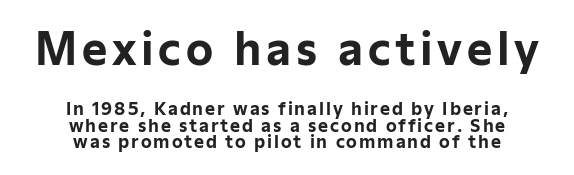
Q: Is the text bold? A: Yes.
Q: Is the text italic (slanted)? A: No, it is upright.
Q: Is the typeface a serif or a sans-serif typeface? A: Sans-serif.
Q: Is the text underlined? A: No.
Q: How is the paragraph aligned? A: Centered.
Q: Is the spacing between lines tight, normal or loose? A: Tight.
Q: Which block of text is set in a larger size, the first (top) or the second (bottom)? A: The first (top) one.
Q: Width (condensed, normal, or wide)? A: Normal.
Q: Stroke contrast? A: Low.
Q: x-height? A: Medium.
Q: Monospaced? A: No.
